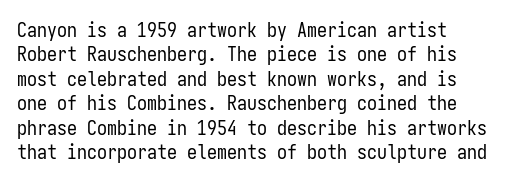
{"italic": "no", "bold": "no", "underline": "no", "align": "left", "line_spacing_ratio": 1.22, "letter_spacing": "normal", "letter_spacing_em": 0.0, "glyph_px": 20}
